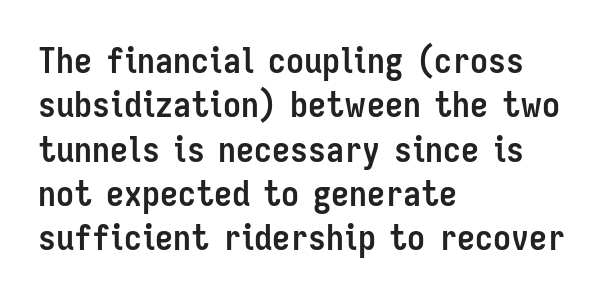
Reading down the block, your eye returns to a fixed left position each line. Stroke terminals: plain, sans-serif. Each row of text sits above clean, open space. The passage shown is typed in a proportional face where columns would drift.
